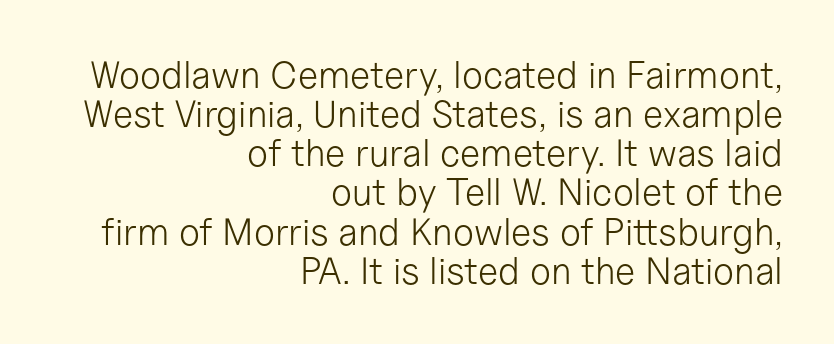
Q: Is the text bold? A: No.
Q: Is the text italic (slanted)? A: No, it is upright.
Q: Is the typeface a serif or a sans-serif typeface? A: Sans-serif.
Q: Is the text underlined? A: No.
Q: How is the paragraph aligned? A: Right-aligned.
Q: Is the spacing between letters normal or unusually wide? A: Normal.
Q: Is the spacing between lines tight, normal or loose? A: Tight.
Q: Width (condensed, normal, or wide)? A: Normal.
Q: Stroke contrast? A: Low.
Q: x-height? A: Medium.
Q: Monospaced? A: No.
